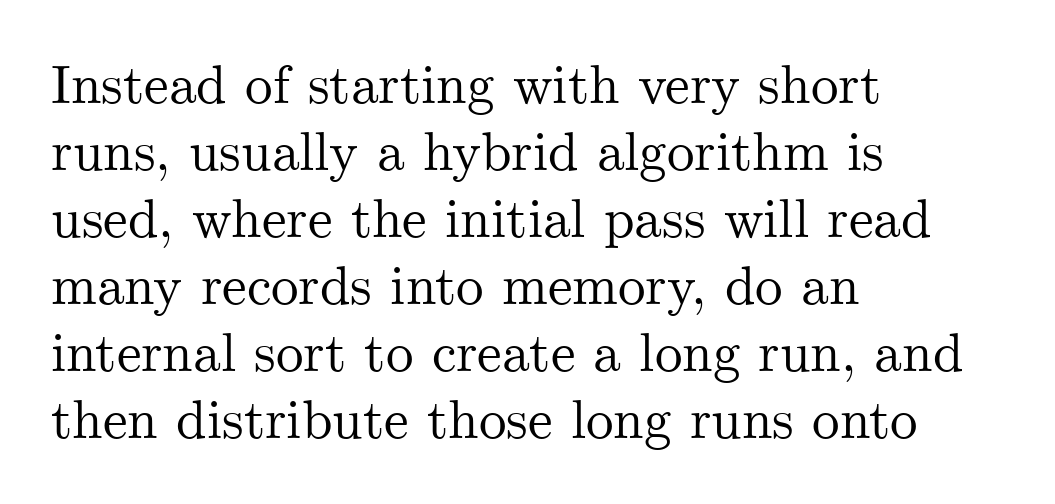
{"serif": "yes", "italic": "no", "width": "normal", "stroke_contrast": "medium", "x_height": "small", "monospaced": "no", "underline": "no", "align": "left", "line_spacing_ratio": 1.22, "letter_spacing": "normal", "letter_spacing_em": 0.0, "glyph_px": 55}
